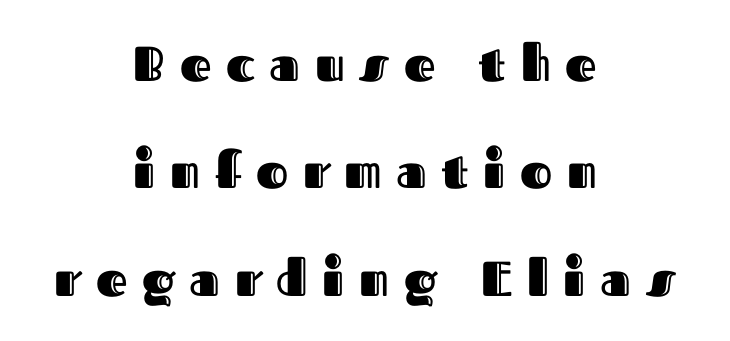
Vertical strokes here are truly vertical. The passage shown has open, widely tracked lettering throughout. The strip under each line holds only bare page. This rendering uses center alignment, leaving both contours irregular but symmetric. Vertical spacing — loose. The rendering uses natural spacing where letterforms have individual widths.
